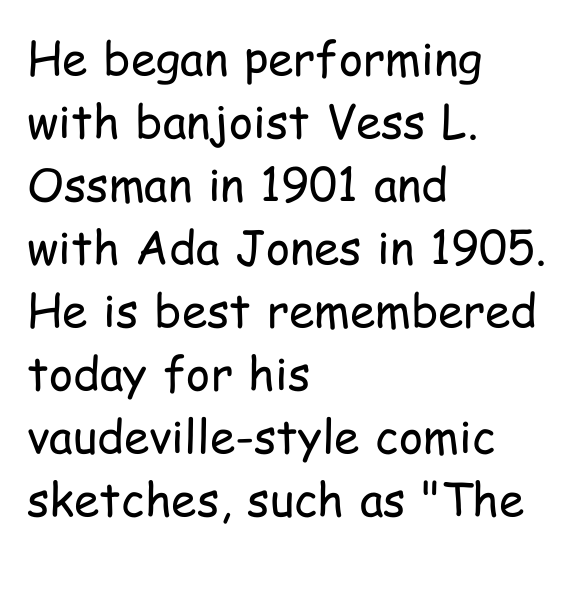
Do the characters align in a grid? No, the font is proportional. Words appear dense and cohesive because spacing is normal. Is the stroke heavy? The answer is a plain regular-or-lighter. This sample uses a sans-serif face. These lines are set flush left with a ragged right edge. The leading is moderate, giving the passage an even texture.
